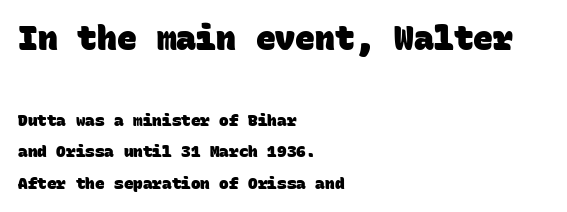
Q: Is the text bold? A: Yes.
Q: Is the typeface a serif or a sans-serif typeface? A: Sans-serif.
Q: Is the text underlined? A: No.
Q: How is the paragraph aligned? A: Left-aligned.
Q: Is the spacing between letters normal or unusually wide? A: Normal.
Q: Is the spacing between lines tight, normal or loose? A: Loose.
Q: Which block of text is set in a larger size, the first (top) or the second (bottom)? A: The first (top) one.
Q: Width (condensed, normal, or wide)? A: Normal.
Q: Stroke contrast? A: Low.
Q: x-height? A: Large.
Q: Monospaced? A: Yes.
